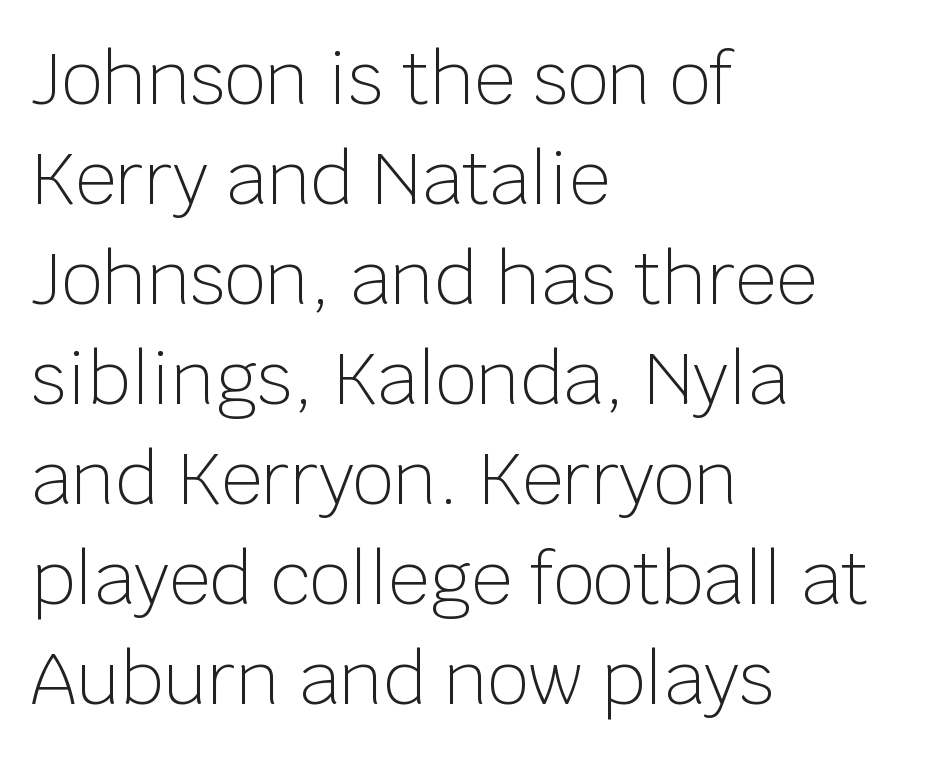
Q: Is the text bold? A: No.
Q: Is the text italic (slanted)? A: No, it is upright.
Q: Is the typeface a serif or a sans-serif typeface? A: Sans-serif.
Q: Is the text underlined? A: No.
Q: How is the paragraph aligned? A: Left-aligned.
Q: Is the spacing between letters normal or unusually wide? A: Normal.
Q: Is the spacing between lines tight, normal or loose? A: Normal.
Q: Width (condensed, normal, or wide)? A: Normal.
Q: Stroke contrast? A: Low.
Q: x-height? A: Large.
Q: Monospaced? A: No.
